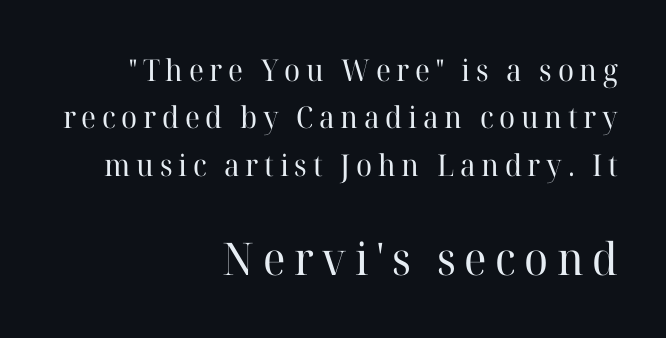
{"serif": "yes", "italic": "no", "bold": "no", "weight": "regular", "width": "normal", "stroke_contrast": "high", "x_height": "medium", "monospaced": "no", "underline": "no", "align": "right", "line_spacing": "normal", "line_spacing_ratio": 1.58, "larger_block": "second", "size_ratio": 1.5, "glyph_px": 45}
